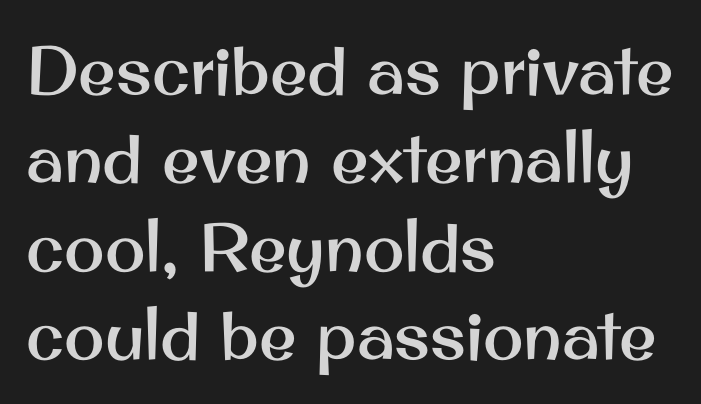
The image shows 68 px sans-serif type, upright; set left-aligned, normal line spacing (1.3x), normal letter spacing, not underlined; medium stroke contrast and a small x-height.
